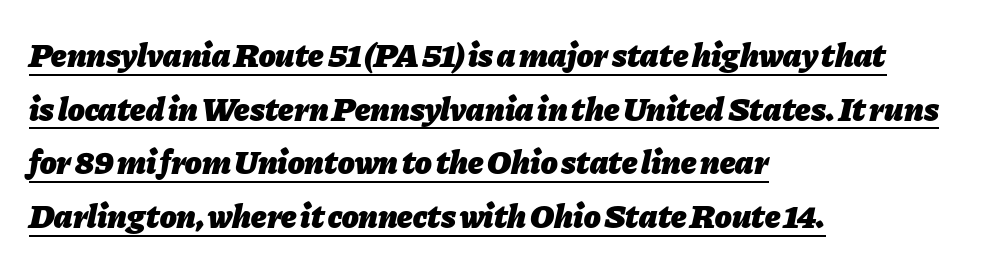
{"italic": "yes", "lean": "right", "slant_degrees": 11, "bold": "yes", "weight": "heavy", "width": "normal", "stroke_contrast": "low", "x_height": "medium", "monospaced": "no", "underline": "yes", "align": "left", "line_spacing": "normal", "line_spacing_ratio": 1.58, "letter_spacing": "normal", "letter_spacing_em": 0.0, "glyph_px": 34}
